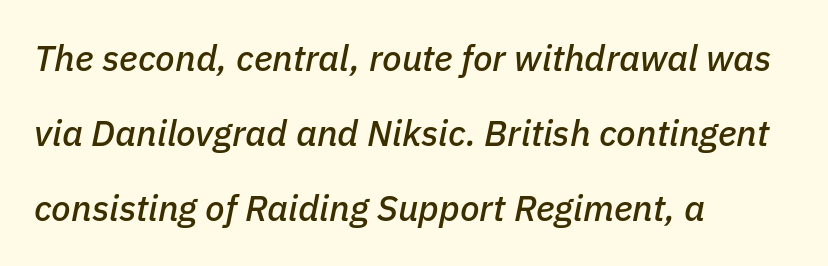
Q: Is the text italic (slanted)? A: Yes, it leans right by about 11 degrees.
Q: Is the text underlined? A: No.
Q: How is the paragraph aligned? A: Left-aligned.
Q: Is the spacing between letters normal or unusually wide? A: Normal.
Q: Is the spacing between lines tight, normal or loose? A: Loose.
Q: Width (condensed, normal, or wide)? A: Normal.
Q: Stroke contrast? A: Low.
Q: x-height? A: Medium.
Q: Monospaced? A: No.
